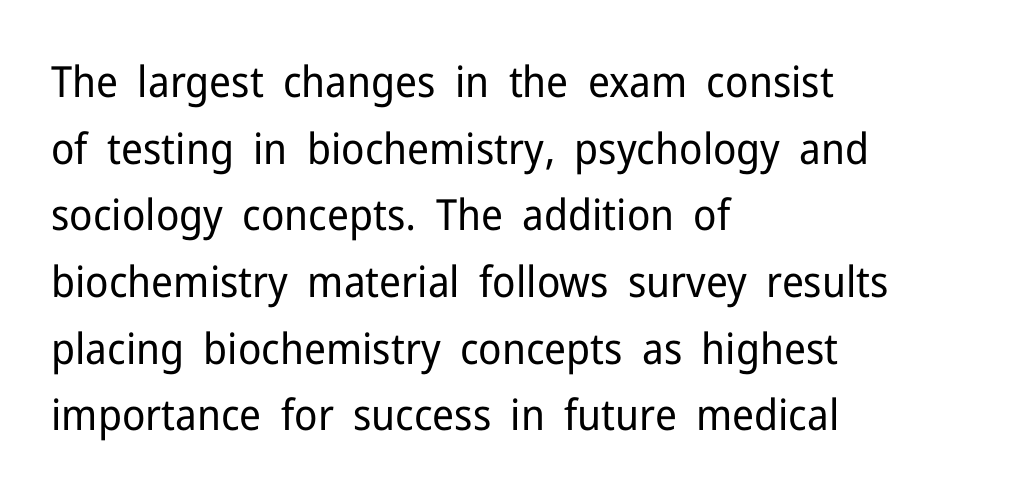
{"serif": "no", "italic": "no", "bold": "no", "weight": "regular", "width": "normal", "stroke_contrast": "low", "x_height": "medium", "monospaced": "no", "underline": "no", "align": "left", "line_spacing": "normal", "line_spacing_ratio": 1.55, "letter_spacing": "normal", "letter_spacing_em": 0.0, "glyph_px": 43}
